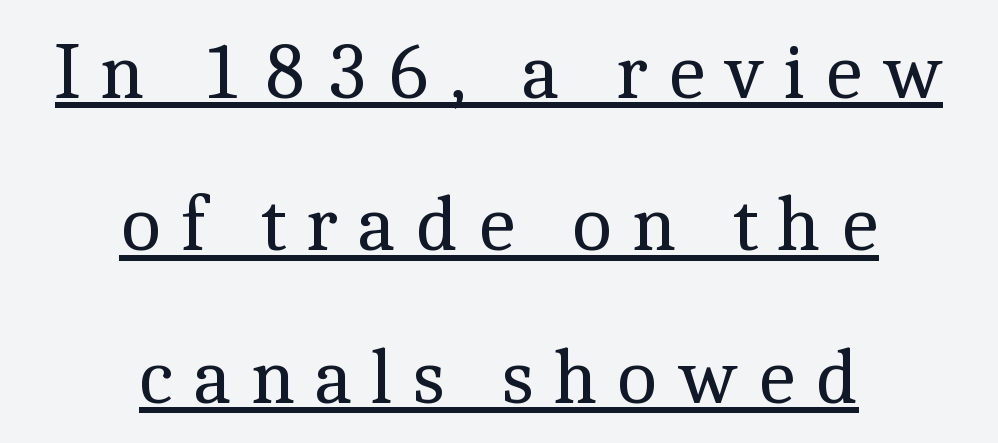
Q: Is the text bold? A: No.
Q: Is the text italic (slanted)? A: No, it is upright.
Q: Is the typeface a serif or a sans-serif typeface? A: Serif.
Q: Is the text underlined? A: Yes.
Q: How is the paragraph aligned? A: Centered.
Q: Is the spacing between letters normal or unusually wide? A: Unusually wide.
Q: Is the spacing between lines tight, normal or loose? A: Loose.
Q: Width (condensed, normal, or wide)? A: Normal.
Q: x-height? A: Medium.
Q: Monospaced? A: No.
